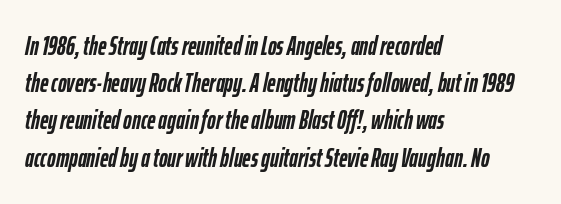
{"italic": "yes", "lean": "right", "slant_degrees": 12, "bold": "yes", "underline": "no", "align": "left", "line_spacing": "normal", "line_spacing_ratio": 1.43, "letter_spacing": "normal", "letter_spacing_em": 0.0, "glyph_px": 26}
